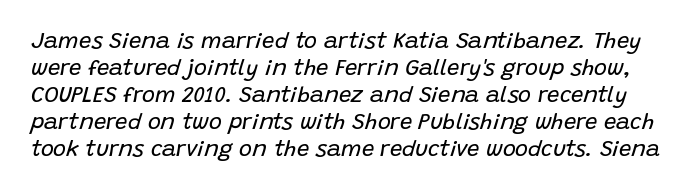
Q: Is the text bold? A: No.
Q: Is the text italic (slanted)? A: Yes, it leans right by about 15 degrees.
Q: Is the text underlined? A: No.
Q: Is the spacing between letters normal or unusually wide? A: Normal.
